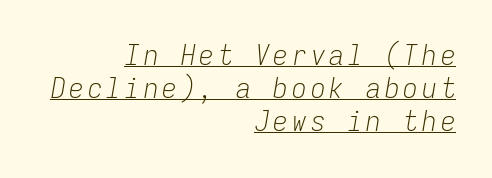
{"italic": "yes", "lean": "right", "slant_degrees": 9, "bold": "no", "weight": "light", "width": "condensed", "stroke_contrast": "low", "x_height": "medium", "monospaced": "yes", "underline": "yes", "align": "right", "line_spacing": "tight", "line_spacing_ratio": 1.14, "glyph_px": 29}
